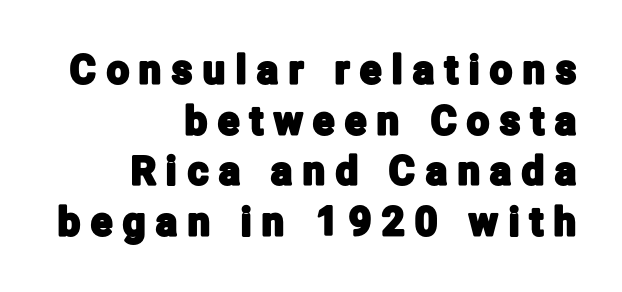
Any mark beneath the type? The region is blank. Vertical spacing — default. Each letter keeps its own natural width here, so spacing adapts to shape. Every character sits straight up, as roman type does. The text was rendered using a sans face with plain stroke endings. Horizontally, the lines are justified to the trailing edge only.
